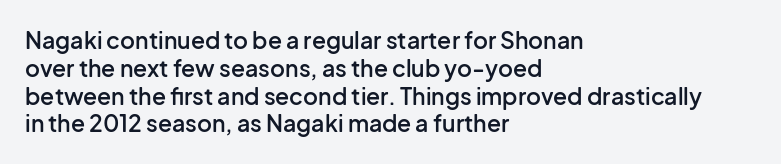
{"italic": "no", "bold": "semi", "underline": "no", "align": "left", "line_spacing_ratio": 1.21, "letter_spacing": "normal", "letter_spacing_em": 0.0, "glyph_px": 23}
